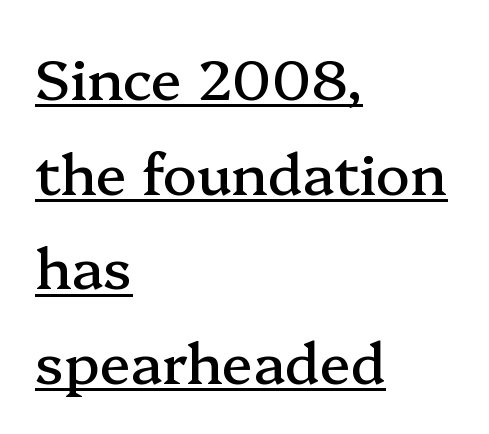
{"serif": "yes", "italic": "no", "width": "normal", "stroke_contrast": "medium", "x_height": "medium", "monospaced": "no", "underline": "yes", "align": "left", "line_spacing": "normal", "line_spacing_ratio": 1.66, "letter_spacing": "normal", "letter_spacing_em": 0.0, "glyph_px": 57}
